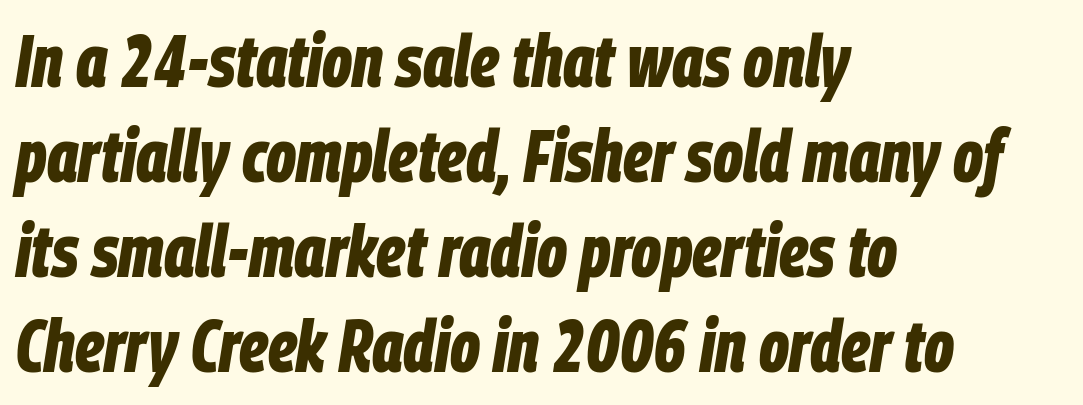
{"italic": "yes", "lean": "right", "slant_degrees": 9, "bold": "yes", "weight": "bold", "width": "condensed", "stroke_contrast": "low", "x_height": "large", "monospaced": "no", "underline": "no", "align": "left", "line_spacing": "normal", "line_spacing_ratio": 1.3, "letter_spacing": "normal", "letter_spacing_em": 0.0, "glyph_px": 73}
